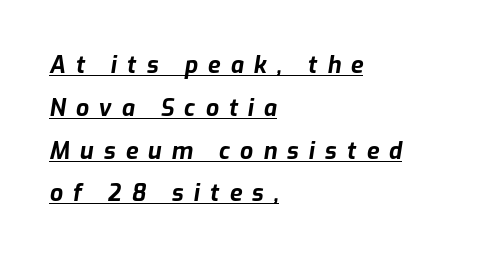
The image shows 23 px bold type, italic (leaning right); set left-aligned, line spacing 1.86x, unusually wide letter spacing (+0.44 em), underlined.
